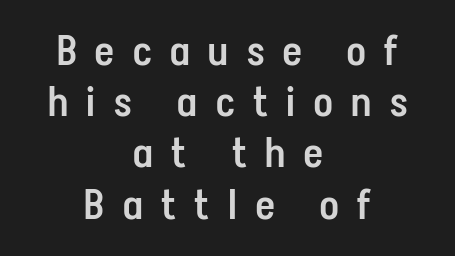
A typesetter would call this proportional, since set widths differ per character. Letters rest on an invisible, unmarked baseline. The strokes are fattened partway — semibold, not bold. Both edges are ragged and mirror each other, which tells us the setting is centered.
